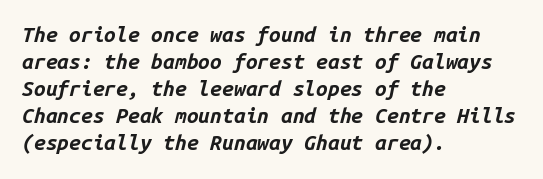
Q: Is the text bold? A: Yes.
Q: Is the text italic (slanted)? A: Yes, it leans right by about 14 degrees.
Q: Is the text underlined? A: No.
Q: How is the paragraph aligned? A: Left-aligned.
Q: Is the spacing between letters normal or unusually wide? A: Normal.
Q: Is the spacing between lines tight, normal or loose? A: Normal.
